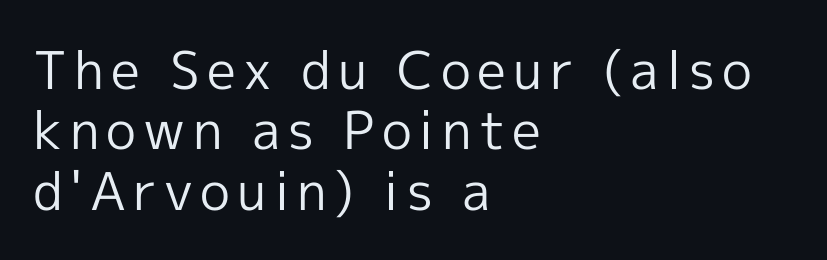
{"serif": "no", "italic": "no", "bold": "no", "weight": "regular", "width": "normal", "x_height": "medium", "monospaced": "no", "underline": "no", "align": "left", "line_spacing_ratio": 1.16, "glyph_px": 52}
